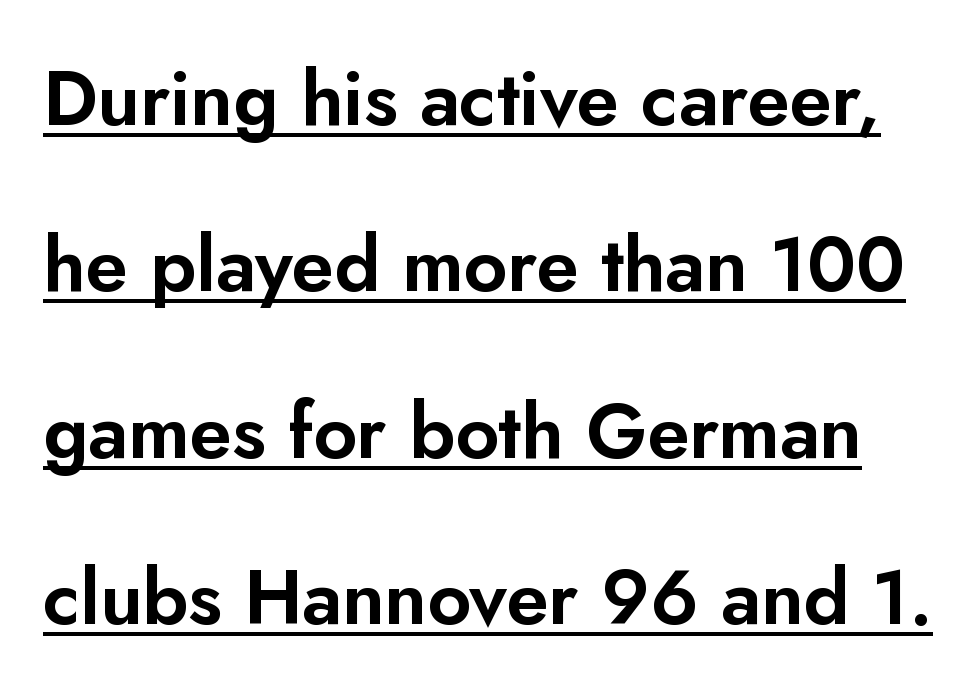
The image shows 76 px sans-serif type, upright; set loose line spacing (2.19x), normal letter spacing, underlined; low stroke contrast and a small x-height.
